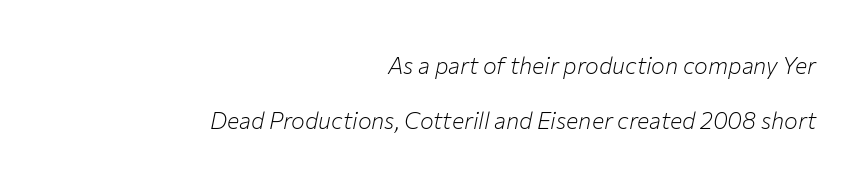
The image shows 23 px text type, italic (leaning right); set right-aligned, loose line spacing (2.39x), normal letter spacing, not underlined.
